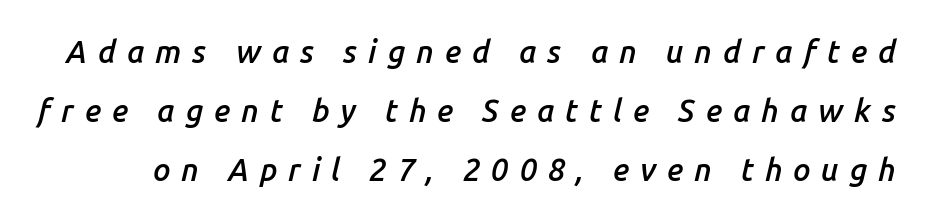
Q: Is the text bold? A: Semi-bold.
Q: Is the text italic (slanted)? A: Yes, it leans right by about 14 degrees.
Q: Is the text underlined? A: No.
Q: Is the spacing between letters normal or unusually wide? A: Unusually wide.
Q: Is the spacing between lines tight, normal or loose? A: Loose.
Q: Width (condensed, normal, or wide)? A: Normal.
Q: Stroke contrast? A: Low.
Q: x-height? A: Medium.
Q: Monospaced? A: No.
